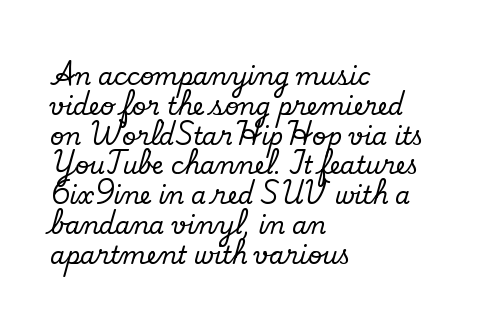
The image shows 24 px text type; set left-aligned, line spacing 1.24x, normal letter spacing, not underlined.
